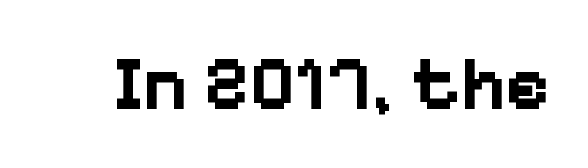
{"serif": "no", "italic": "no", "bold": "yes", "weight": "bold", "width": "normal", "stroke_contrast": "low", "x_height": "medium", "monospaced": "no", "underline": "no", "letter_spacing": "normal", "letter_spacing_em": 0.0, "glyph_px": 76}
